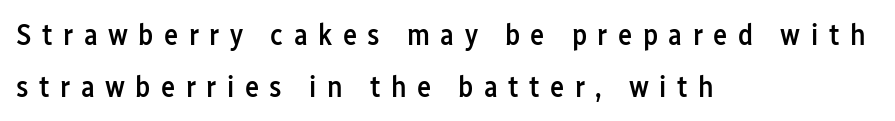
The rag falls on the right side of this text block. Do the letters lean? They stand straight. Stroke terminals: plain, sans-serif. Descenders are the only things crossing below the line. The typesetting leans somewhat heavy: a semibold.
